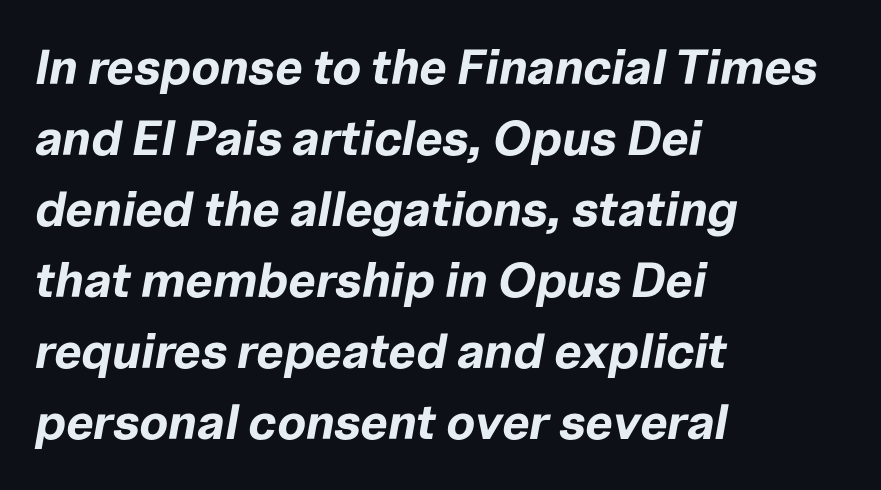
Q: Is the text bold? A: Yes.
Q: Is the text italic (slanted)? A: Yes, it leans right by about 10 degrees.
Q: Is the text underlined? A: No.
Q: How is the paragraph aligned? A: Left-aligned.
Q: Is the spacing between letters normal or unusually wide? A: Normal.
Q: Is the spacing between lines tight, normal or loose? A: Normal.
Q: Width (condensed, normal, or wide)? A: Normal.
Q: Stroke contrast? A: Low.
Q: x-height? A: Medium.
Q: Monospaced? A: No.
